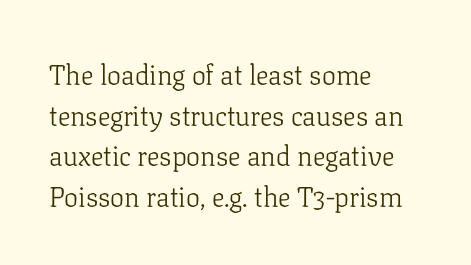
{"serif": "yes", "italic": "no", "bold": "no", "weight": "light", "width": "normal", "stroke_contrast": "low", "x_height": "medium", "monospaced": "no", "underline": "no", "align": "left", "line_spacing": "normal", "line_spacing_ratio": 1.45, "letter_spacing": "normal", "letter_spacing_em": 0.0, "glyph_px": 28}
